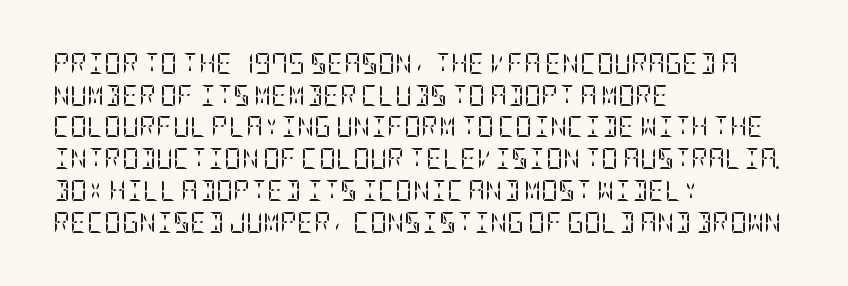
Style check: upright. Leftover space on each line is placed entirely after the last word. The rows are spaced the way most documents space them. The font is comparable to plain body text, perhaps lighter. Honestly, there is no underline to notice here at all. Nobody touched the tracking dial on this one.
